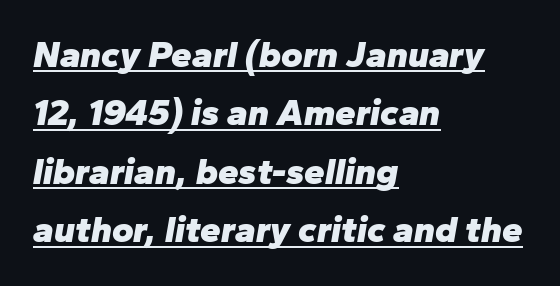
The sample has been set heavy, in full bold. Spacing verdict: proportional, widths tailored to each character. This block has exactly the height ordinary leading produces. There is no visible air inserted between adjacent glyphs.
